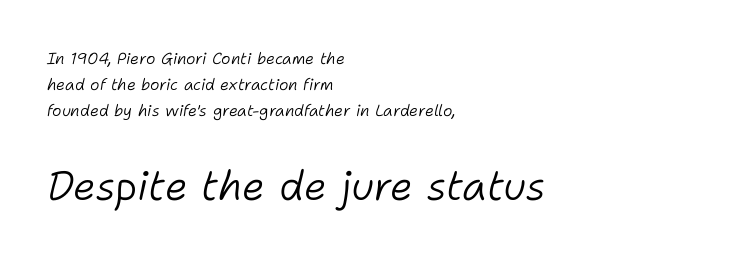
{"italic": "yes", "lean": "right", "slant_degrees": 11, "bold": "no", "weight": "light", "width": "normal", "stroke_contrast": "low", "x_height": "medium", "monospaced": "no", "underline": "no", "align": "left", "line_spacing": "normal", "line_spacing_ratio": 1.62, "letter_spacing": "normal", "letter_spacing_em": 0.0, "larger_block": "second", "size_ratio": 2.56, "glyph_px": 41}
